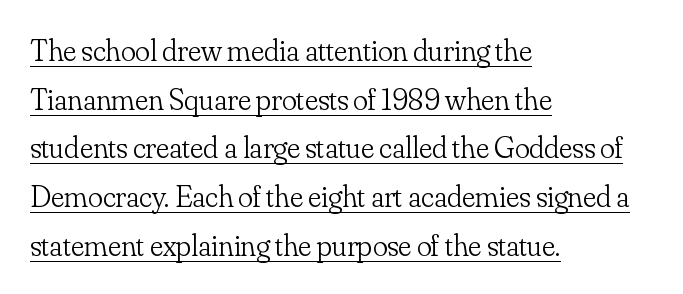
The image shows 31 px light serif type, upright; set left-aligned, normal line spacing (1.57x), normal letter spacing, underlined; low stroke contrast and a small x-height.
